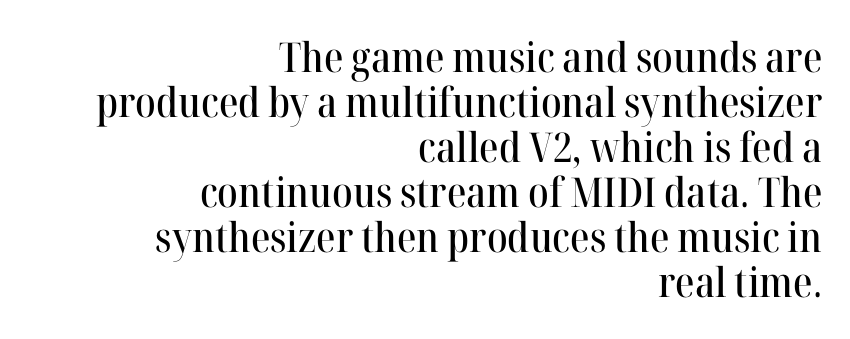
{"serif": "yes", "italic": "no", "width": "normal", "stroke_contrast": "high", "x_height": "medium", "monospaced": "no", "underline": "no", "align": "right", "line_spacing": "tight", "line_spacing_ratio": 1.1, "letter_spacing": "normal", "letter_spacing_em": 0.0, "glyph_px": 41}
